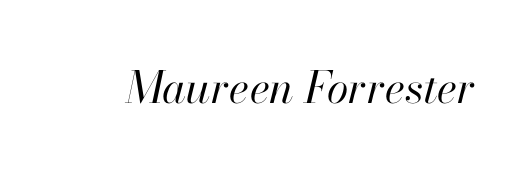
Q: Is the text bold? A: No.
Q: Is the text italic (slanted)? A: Yes, it leans right by about 13 degrees.
Q: Is the text underlined? A: No.
Q: Is the spacing between letters normal or unusually wide? A: Normal.
Q: Width (condensed, normal, or wide)? A: Normal.
Q: Stroke contrast? A: High.
Q: x-height? A: Small.
Q: Monospaced? A: No.
